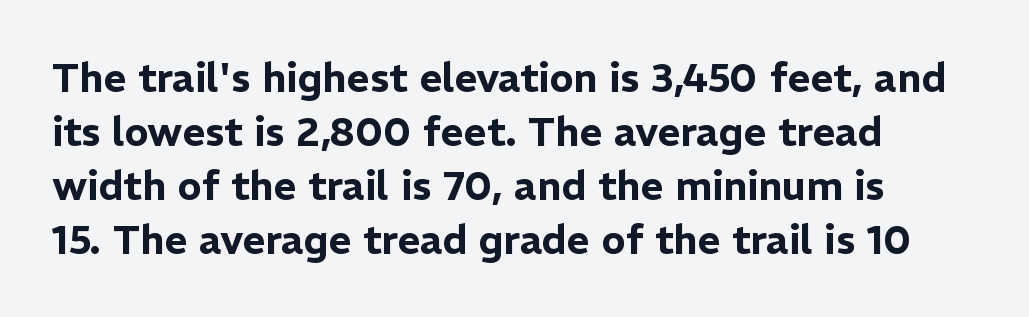
{"serif": "no", "italic": "no", "width": "normal", "stroke_contrast": "low", "x_height": "medium", "monospaced": "no", "underline": "no", "align": "left", "line_spacing": "normal", "line_spacing_ratio": 1.35, "letter_spacing": "normal", "letter_spacing_em": 0.0, "glyph_px": 40}
